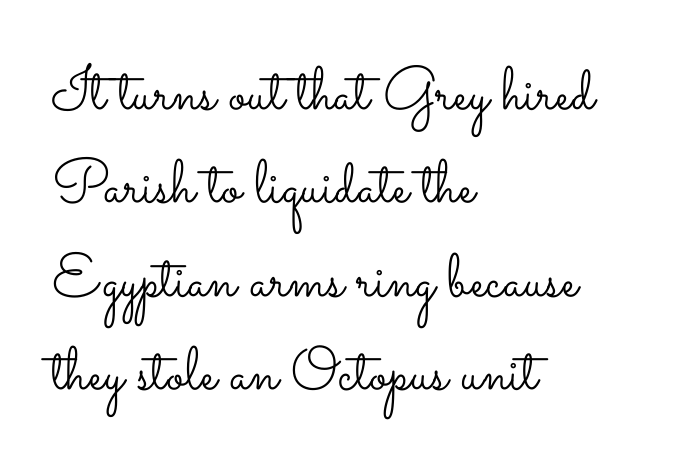
The image shows 61 px light, wide type; set left-aligned, normal line spacing (1.53x), normal letter spacing, not underlined; low stroke contrast and a small x-height.
